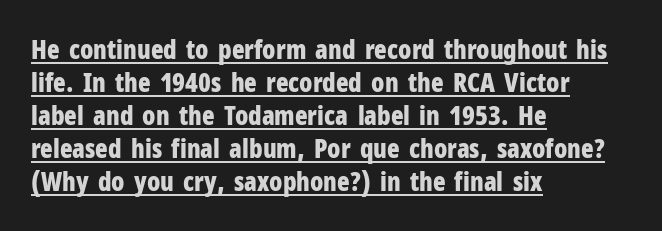
{"italic": "no", "bold": "yes", "underline": "yes", "align": "left", "line_spacing": "normal", "line_spacing_ratio": 1.27, "letter_spacing": "normal", "letter_spacing_em": 0.0, "glyph_px": 26}
